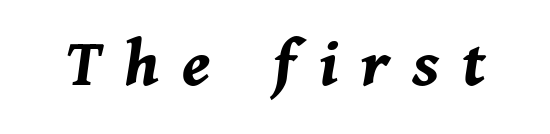
Q: Is the text bold? A: Yes.
Q: Is the text italic (slanted)? A: Yes, it leans right by about 11 degrees.
Q: Is the text underlined? A: No.
Q: Is the spacing between letters normal or unusually wide? A: Unusually wide.
Q: Width (condensed, normal, or wide)? A: Normal.
Q: Stroke contrast? A: Medium.
Q: x-height? A: Medium.
Q: Monospaced? A: No.
